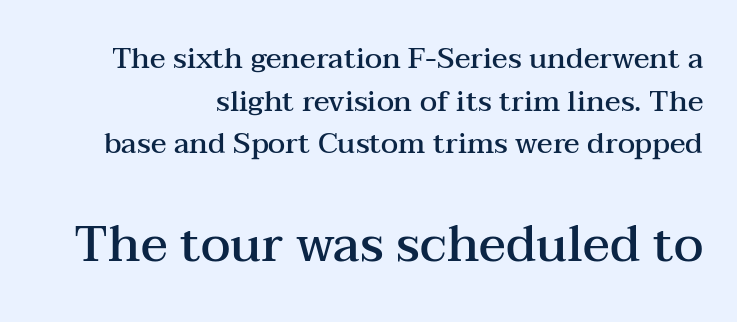
Rule under the text: the space is simply empty. There is no visible air inserted between adjacent glyphs. A serif font was chosen for this passage. You could not count columns in this text — the font is proportionally spaced. Does the weight exceed regular? Yes, but only to semibold.
